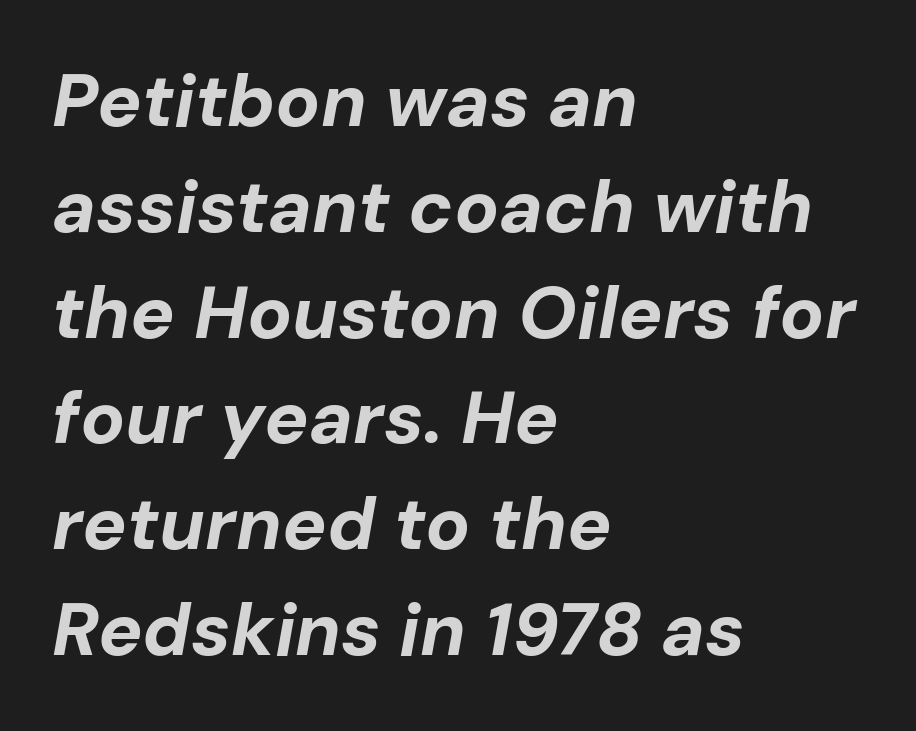
Q: Is the text bold? A: Yes.
Q: Is the text italic (slanted)? A: Yes, it leans right by about 10 degrees.
Q: Is the text underlined? A: No.
Q: How is the paragraph aligned? A: Left-aligned.
Q: Is the spacing between letters normal or unusually wide? A: Normal.
Q: Is the spacing between lines tight, normal or loose? A: Normal.
Q: Width (condensed, normal, or wide)? A: Normal.
Q: Stroke contrast? A: Low.
Q: x-height? A: Medium.
Q: Monospaced? A: No.
